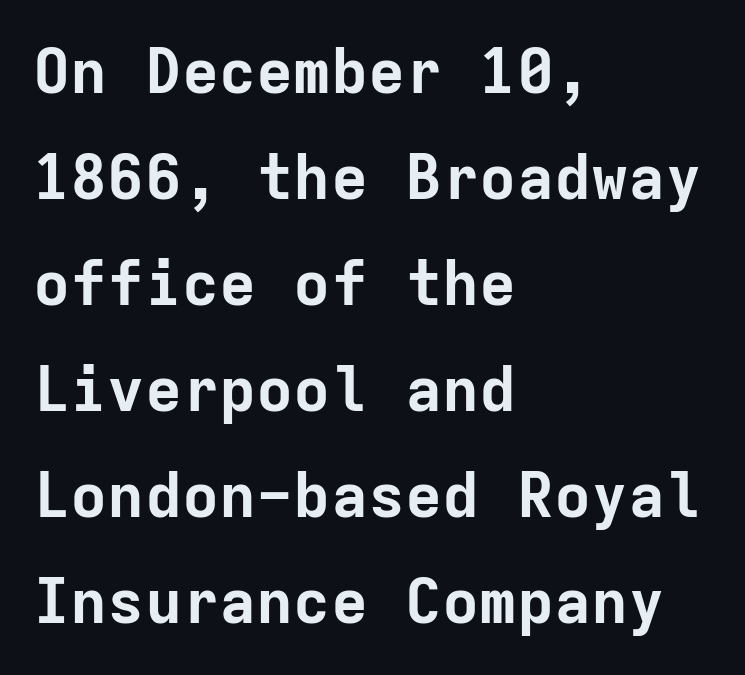
{"serif": "no", "italic": "no", "bold": "yes", "weight": "bold", "width": "normal", "stroke_contrast": "low", "x_height": "medium", "monospaced": "yes", "underline": "no", "align": "left", "line_spacing_ratio": 1.71, "letter_spacing": "normal", "letter_spacing_em": 0.0, "glyph_px": 62}
